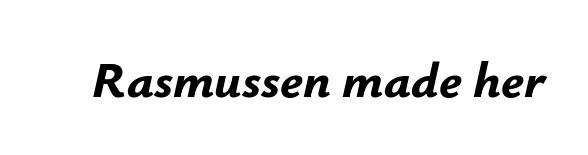
The image shows 51 px bold type, italic (leaning right); set normal letter spacing, not underlined; low stroke contrast and a small x-height.
